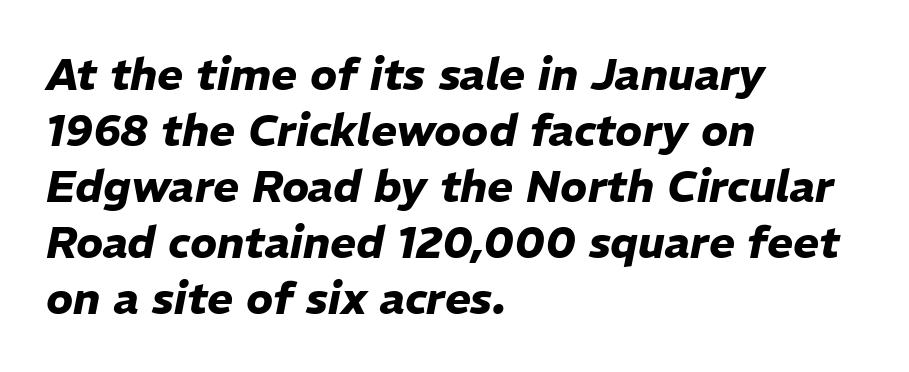
The image shows 44 px heavy type, italic (leaning right); set left-aligned, normal line spacing (1.27x), normal letter spacing, not underlined; low stroke contrast and a medium x-height.
